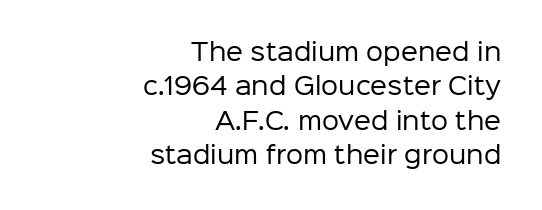
The image shows 24 px text type, upright; set right-aligned, normal line spacing (1.43x), normal letter spacing, not underlined.
